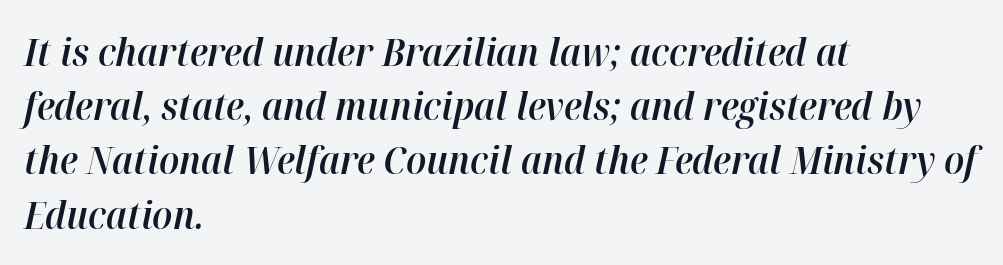
Q: Is the text bold? A: Semi-bold.
Q: Is the text italic (slanted)? A: Yes, it leans right by about 12 degrees.
Q: Is the text underlined? A: No.
Q: How is the paragraph aligned? A: Left-aligned.
Q: Is the spacing between letters normal or unusually wide? A: Normal.
Q: Is the spacing between lines tight, normal or loose? A: Normal.
Q: Width (condensed, normal, or wide)? A: Normal.
Q: Stroke contrast? A: High.
Q: x-height? A: Medium.
Q: Monospaced? A: No.
